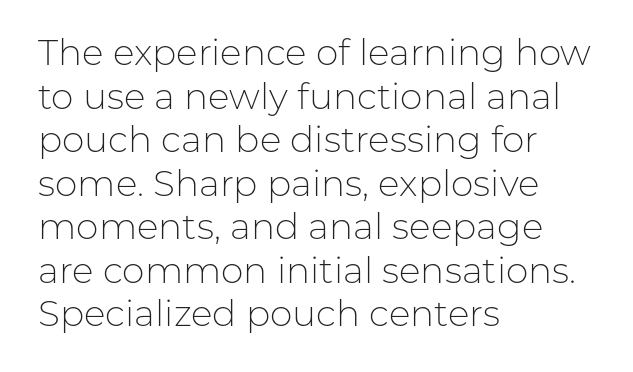
Posture: vertical. Tracking here is standard; glyphs follow each other at the usual distance. Examine the stroke ends and you'll find no serifs. Notice how the passage keeps a crisp vertical edge on the left only. Summary of weight: not heavy and not bold. The area under the type is left untouched.
